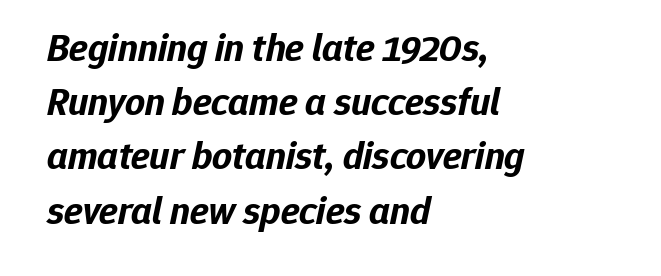
The image shows 39 px bold type, italic (leaning right); set left-aligned, normal line spacing (1.39x), normal letter spacing, not underlined; low stroke contrast and a medium x-height.
